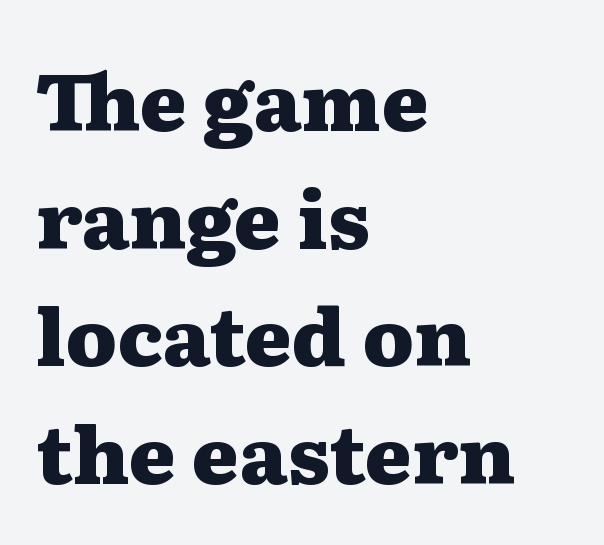
The image shows 80 px heavy, wide serif type, upright; set left-aligned, normal line spacing (1.47x), normal letter spacing, not underlined; medium stroke contrast and a medium x-height.
